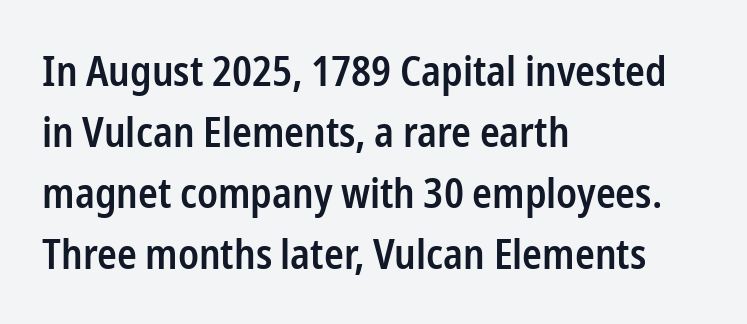
The image shows 41 px semibold, condensed sans-serif type, upright; set left-aligned, normal line spacing (1.49x), normal letter spacing, not underlined; low stroke contrast and a medium x-height.
